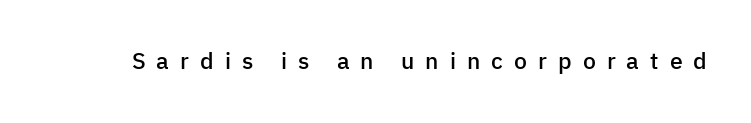
{"italic": "no", "bold": "semi", "underline": "no", "letter_spacing": "wide", "letter_spacing_em": 0.48, "glyph_px": 23}
